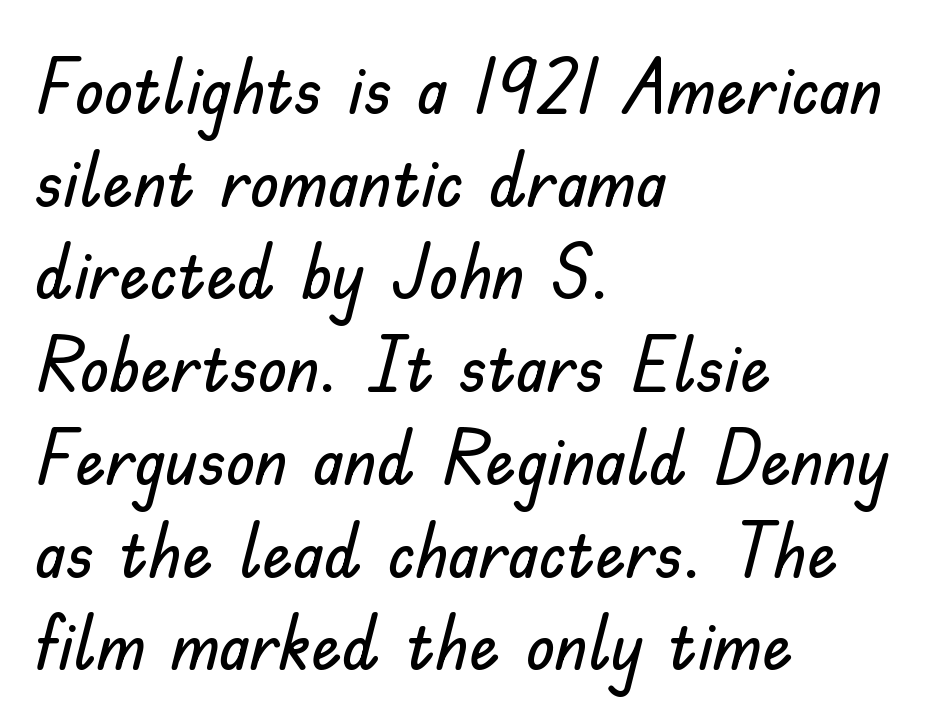
The image shows 76 px sans-serif type; set left-aligned, line spacing 1.22x, normal letter spacing, not underlined; low stroke contrast and a small x-height.
